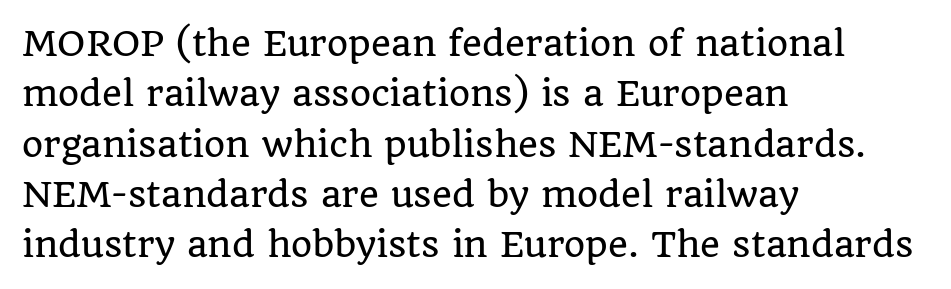
The image shows 34 px serif type, upright; set left-aligned, normal line spacing (1.48x), normal letter spacing, not underlined; low stroke contrast and a large x-height.
